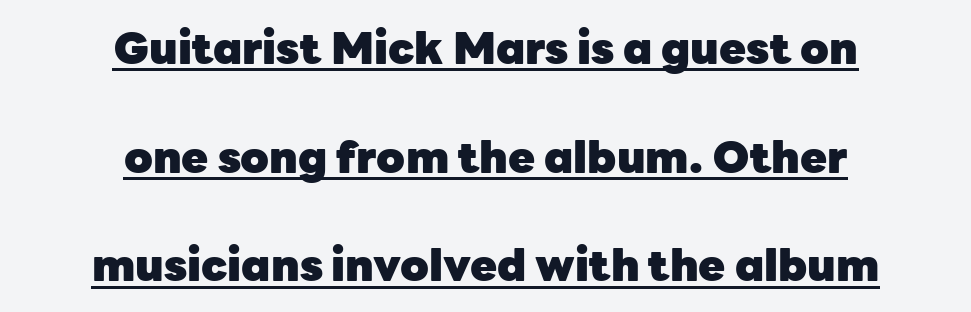
Q: Is the text bold? A: Yes.
Q: Is the text italic (slanted)? A: No, it is upright.
Q: Is the typeface a serif or a sans-serif typeface? A: Sans-serif.
Q: Is the text underlined? A: Yes.
Q: How is the paragraph aligned? A: Centered.
Q: Is the spacing between letters normal or unusually wide? A: Normal.
Q: Is the spacing between lines tight, normal or loose? A: Loose.
Q: Width (condensed, normal, or wide)? A: Normal.
Q: Stroke contrast? A: Low.
Q: x-height? A: Medium.
Q: Monospaced? A: No.
